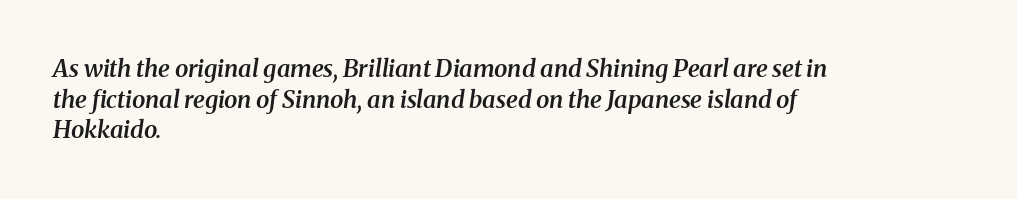
Nobody touched the tracking dial on this one. The face used here is a semibold: visibly heavier than regular, lighter than bold. Posture: slanted. Honestly, the row spacing looks completely unremarkable.
